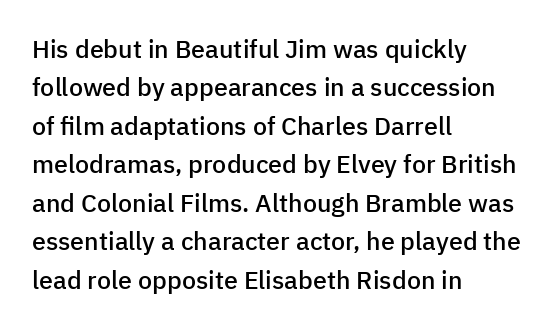
Has an underline been added? It has not. A typesetter would mark this as roman, not italic. The passage shown has conventional tracking throughout. The rows are spaced the way most documents space them. Each line starts at the same left margin while the right side varies. The font is running at a semibold setting, under full bold.
